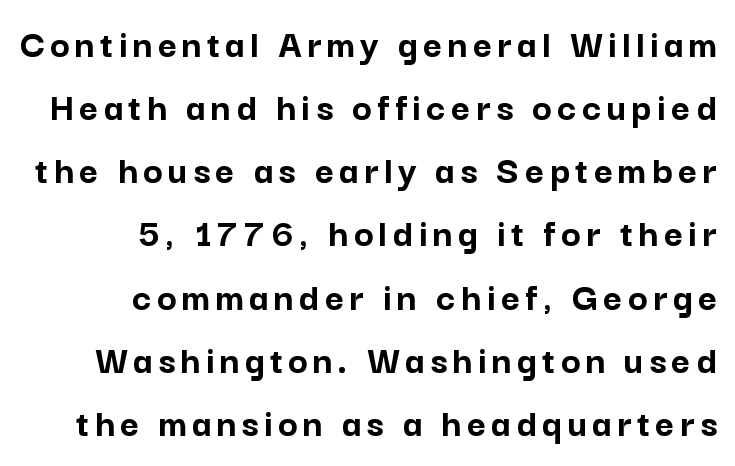
Words float on clear page, feet unadorned. The line-height multiplier appears to be the usual default. Look at the bottom of the vertical strokes: they stop flat, with no serifs. A typesetter would call this proportional, since set widths differ per character. Every character sits straight up, as roman type does.
